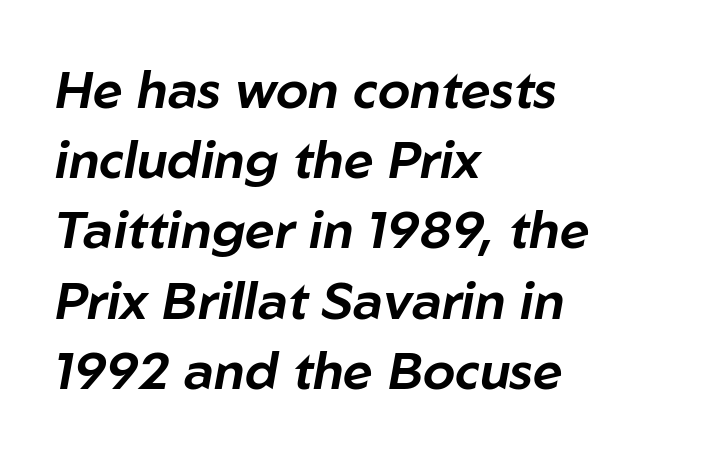
Look at the tracking — it's just the regular setting, nothing added. The space beneath each line is pristine and unruled. Every row of glyphs begins at an identical x-position on the left. Think of a printed novel: that variable character pitch is what you see here. Does the lettering tilt? It does — this is italic.
